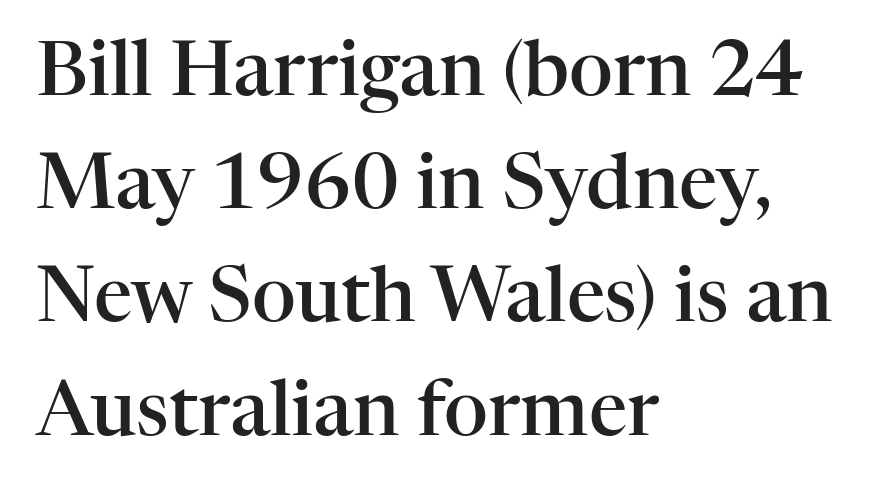
{"serif": "yes", "italic": "no", "bold": "semi", "weight": "semibold", "width": "normal", "stroke_contrast": "high", "x_height": "medium", "monospaced": "no", "underline": "no", "align": "left", "line_spacing": "normal", "line_spacing_ratio": 1.49, "letter_spacing": "normal", "letter_spacing_em": 0.0, "glyph_px": 76}
